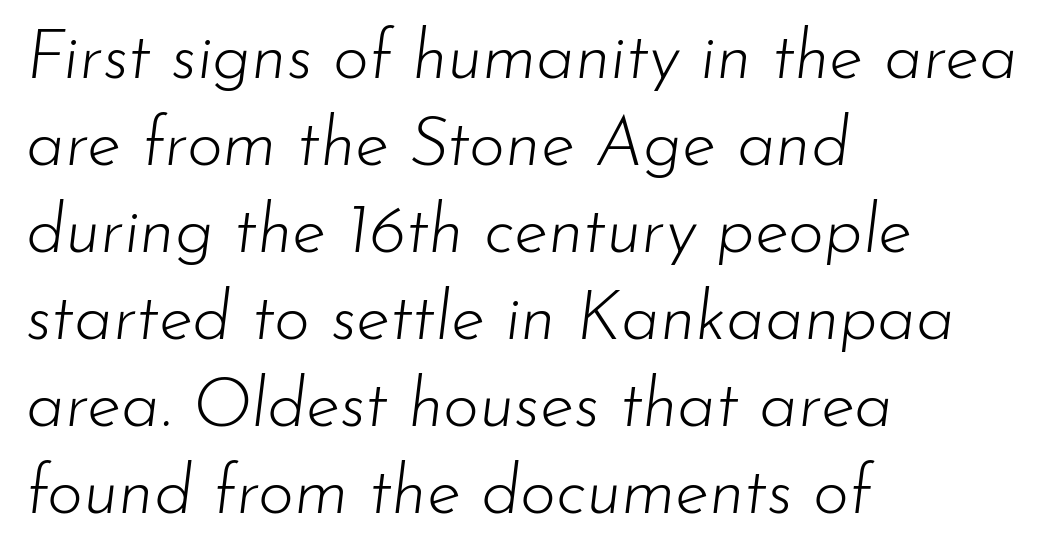
Q: Is the text bold? A: No.
Q: Is the text italic (slanted)? A: Yes, it leans right by about 7 degrees.
Q: Is the text underlined? A: No.
Q: How is the paragraph aligned? A: Left-aligned.
Q: Is the spacing between letters normal or unusually wide? A: Normal.
Q: Is the spacing between lines tight, normal or loose? A: Normal.
Q: Width (condensed, normal, or wide)? A: Normal.
Q: Stroke contrast? A: Low.
Q: x-height? A: Small.
Q: Monospaced? A: No.
